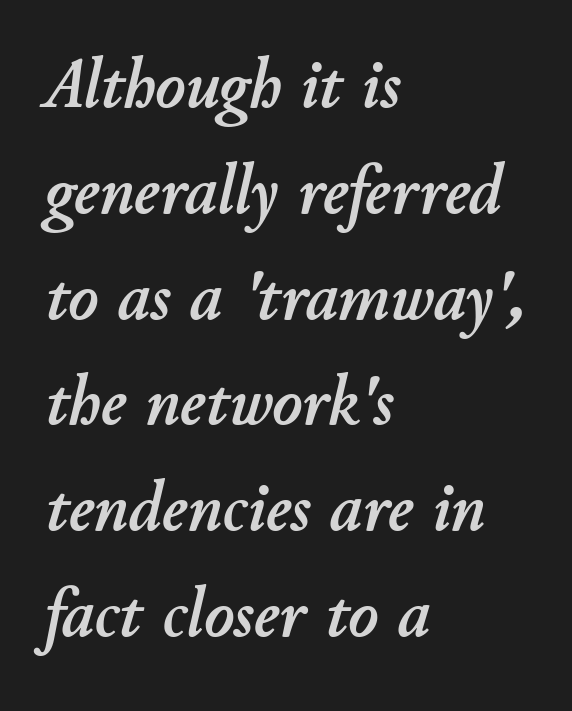
{"italic": "yes", "lean": "right", "slant_degrees": 11, "width": "normal", "stroke_contrast": "low", "x_height": "small", "monospaced": "no", "underline": "no", "align": "left", "line_spacing": "normal", "line_spacing_ratio": 1.49, "letter_spacing": "normal", "letter_spacing_em": 0.0, "glyph_px": 71}
